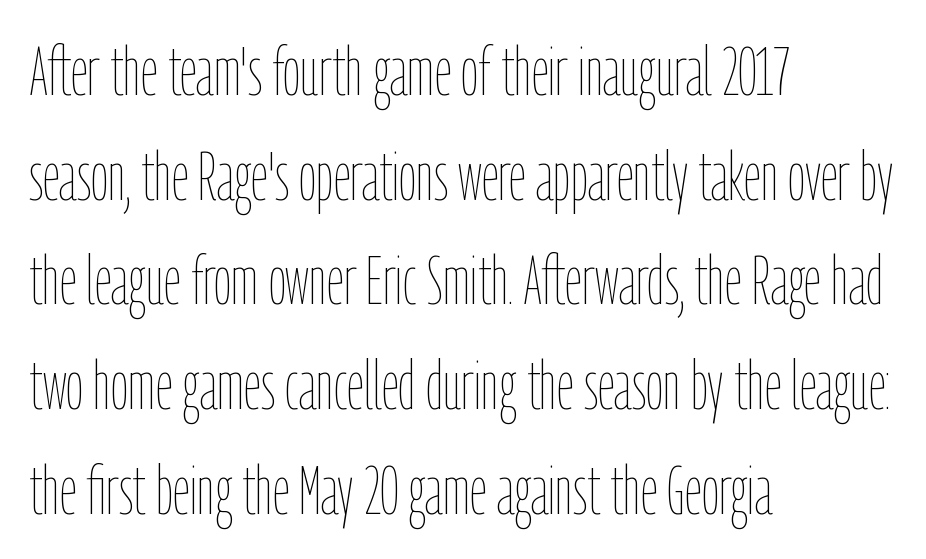
The horizontal fit of the characters is conventional and even. Rule under the text: the space is simply empty. Is this a fixed-width face? No — the glyphs have proportional, varying widths. Stroke mass is kept to a normal reading level or below.
